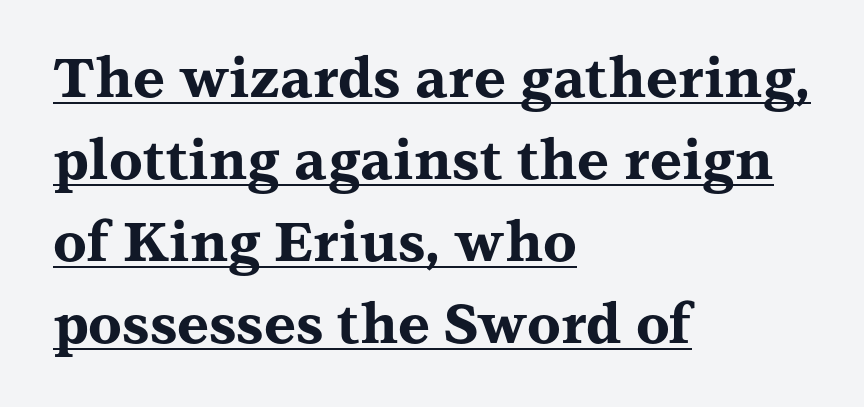
{"serif": "yes", "italic": "no", "bold": "yes", "weight": "bold", "width": "wide", "stroke_contrast": "medium", "x_height": "medium", "monospaced": "no", "underline": "yes", "align": "left", "line_spacing": "normal", "line_spacing_ratio": 1.49, "letter_spacing": "normal", "letter_spacing_em": 0.0, "glyph_px": 55}
